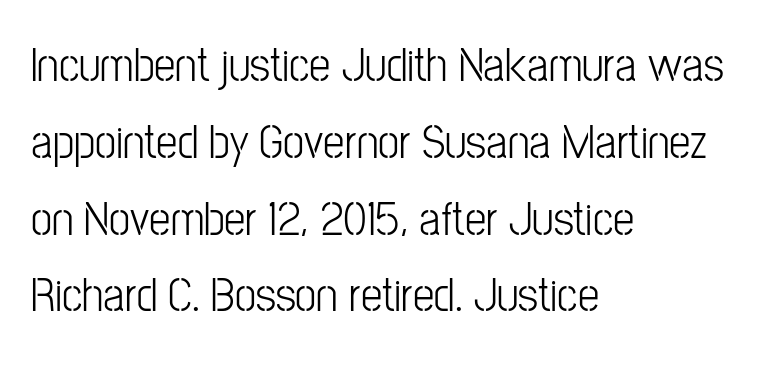
The image shows 48 px condensed sans-serif type, upright; set left-aligned, normal line spacing (1.6x), normal letter spacing, not underlined; low stroke contrast and a medium x-height.
